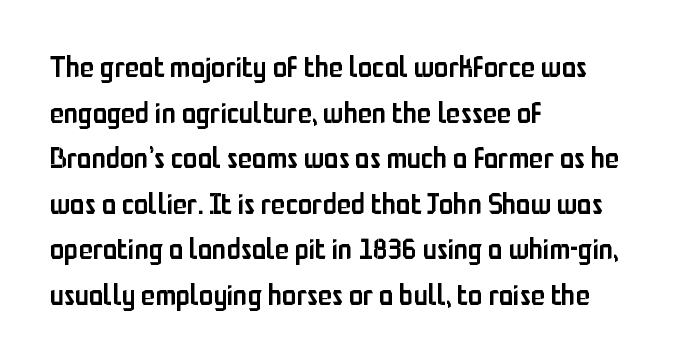
The image shows 29 px semibold, condensed sans-serif type, upright; set left-aligned, normal line spacing (1.57x), normal letter spacing, not underlined; low stroke contrast and a medium x-height.
